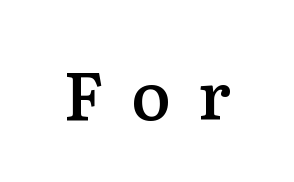
The image shows 66 px semibold serif type, upright; set unusually wide letter spacing (+0.41 em), not underlined; medium stroke contrast and a medium x-height.
